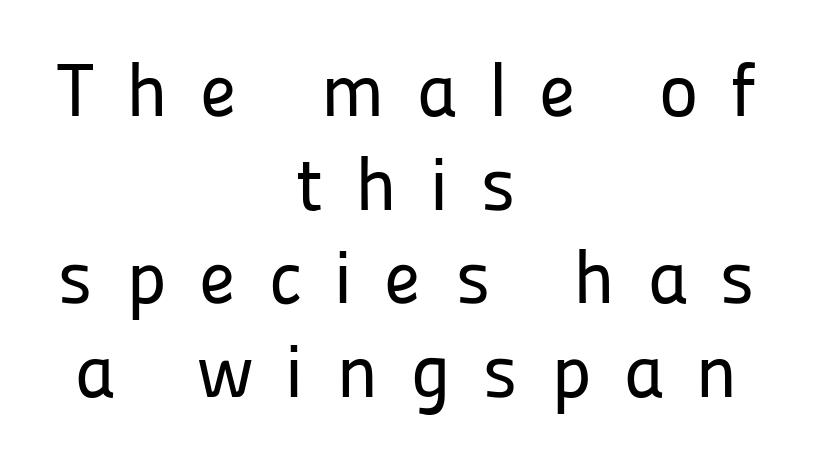
The rendering uses natural spacing where letterforms have individual widths. Vertical spacing — default. Vertical strokes here are truly vertical. A sans-serif font was chosen for this passage. Leftover space on each line is divided equally before and after the words.
